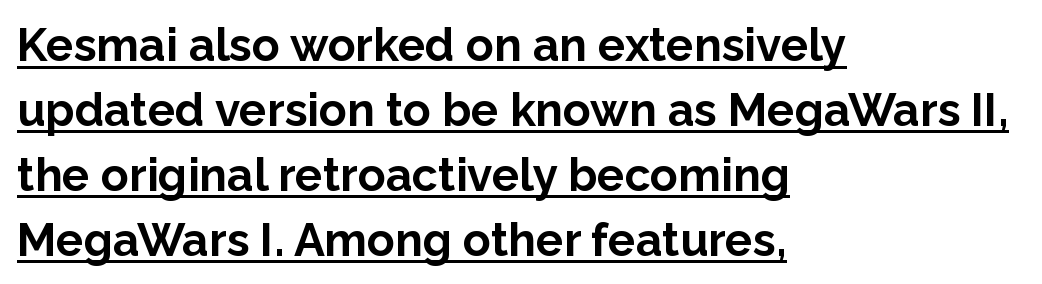
Q: Is the text bold? A: Yes.
Q: Is the text italic (slanted)? A: No, it is upright.
Q: Is the typeface a serif or a sans-serif typeface? A: Sans-serif.
Q: Is the text underlined? A: Yes.
Q: How is the paragraph aligned? A: Left-aligned.
Q: Is the spacing between letters normal or unusually wide? A: Normal.
Q: Is the spacing between lines tight, normal or loose? A: Normal.
Q: Width (condensed, normal, or wide)? A: Normal.
Q: Stroke contrast? A: Low.
Q: x-height? A: Medium.
Q: Monospaced? A: No.
